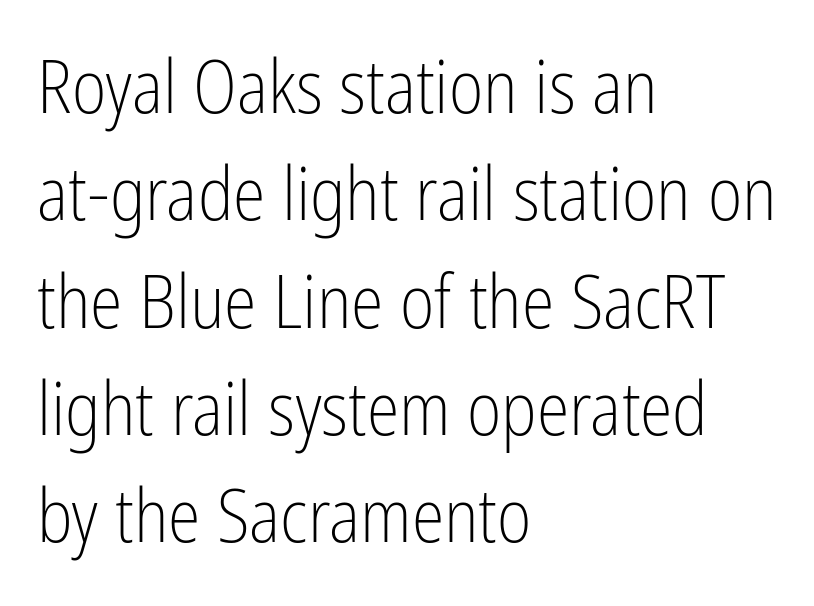
{"serif": "no", "italic": "no", "bold": "no", "weight": "light", "width": "condensed", "stroke_contrast": "low", "x_height": "medium", "monospaced": "no", "underline": "no", "align": "left", "line_spacing": "normal", "line_spacing_ratio": 1.45, "letter_spacing": "normal", "letter_spacing_em": 0.0, "glyph_px": 74}
